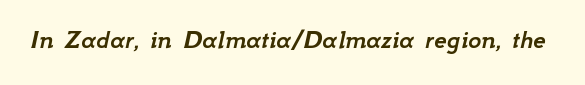
{"italic": "yes", "lean": "right", "slant_degrees": 12, "width": "normal", "stroke_contrast": "low", "x_height": "small", "monospaced": "no", "underline": "no", "letter_spacing": "normal", "letter_spacing_em": 0.0, "glyph_px": 28}
